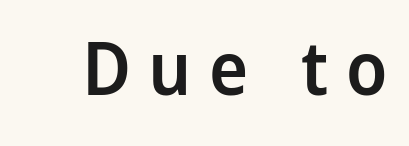
The image shows 74 px semibold, condensed sans-serif type, upright; set unusually wide letter spacing (+0.23 em), not underlined; low stroke contrast and a large x-height.
